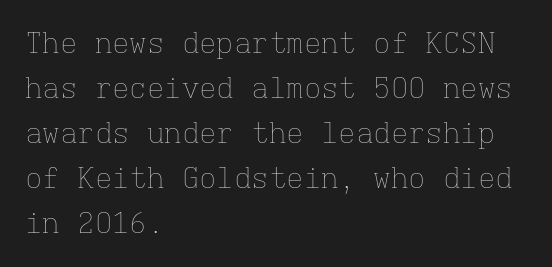
Q: Is the text bold? A: No.
Q: Is the text italic (slanted)? A: No, it is upright.
Q: Is the text underlined? A: No.
Q: How is the paragraph aligned? A: Left-aligned.
Q: Is the spacing between letters normal or unusually wide? A: Normal.
Q: Is the spacing between lines tight, normal or loose? A: Normal.
Q: Width (condensed, normal, or wide)? A: Normal.
Q: Stroke contrast? A: Low.
Q: x-height? A: Medium.
Q: Monospaced? A: Yes.
